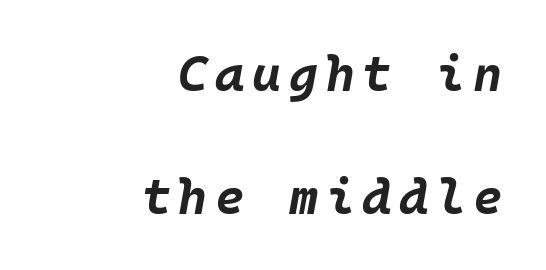
I'd describe the lettering as bold — thick and assertive. The rendering applies a slant to the glyphs. This block would shrink considerably if given ordinary leading; it's expanded now. Words float on clear page, feet unadorned.
